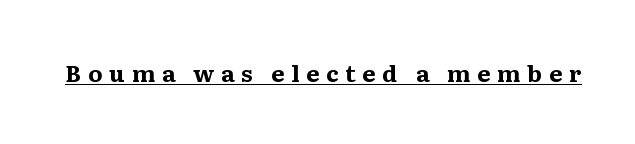
The image shows 23 px bold type, upright; set unusually wide letter spacing (+0.3 em), underlined.
